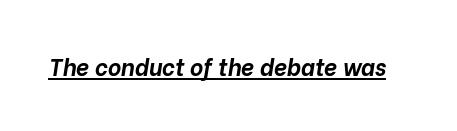
Q: Is the text bold? A: Yes.
Q: Is the text italic (slanted)? A: Yes, it leans right by about 10 degrees.
Q: Is the text underlined? A: Yes.
Q: Is the spacing between letters normal or unusually wide? A: Normal.
